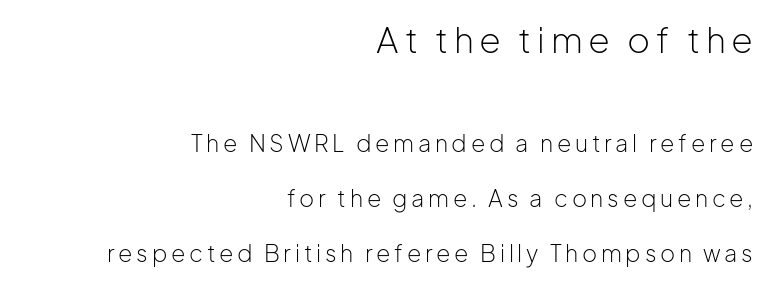
If you measured baseline to baseline, you'd find a long distance. Unlike a traditional serif, this face leaves its strokes unadorned. Think standard paragraph weight, or any step lighter than that. Larger block? The one above; the one below is distinctly smaller. A typesetter would mark this as roman, not italic. A student would call this right alignment; a typographer would say flush right, rag left.
